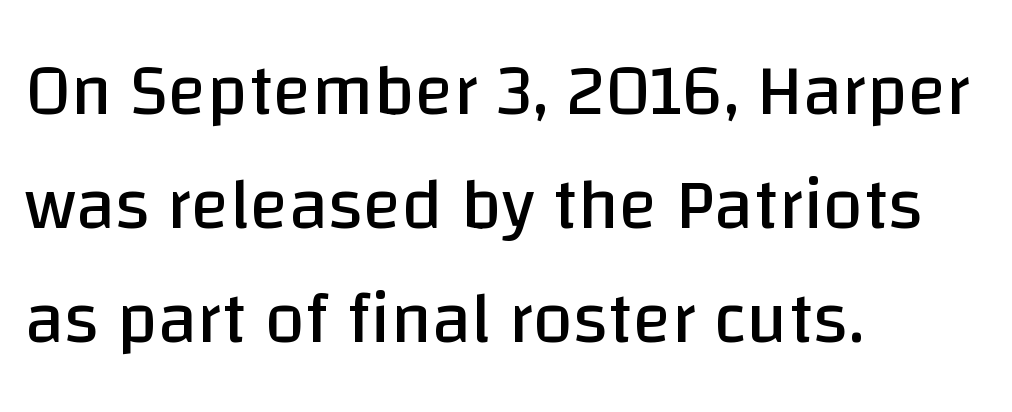
Q: Is the text bold? A: No.
Q: Is the text italic (slanted)? A: No, it is upright.
Q: Is the typeface a serif or a sans-serif typeface? A: Sans-serif.
Q: Is the text underlined? A: No.
Q: How is the paragraph aligned? A: Left-aligned.
Q: Is the spacing between letters normal or unusually wide? A: Normal.
Q: Is the spacing between lines tight, normal or loose? A: Normal.
Q: Width (condensed, normal, or wide)? A: Normal.
Q: Stroke contrast? A: Low.
Q: x-height? A: Large.
Q: Monospaced? A: No.
